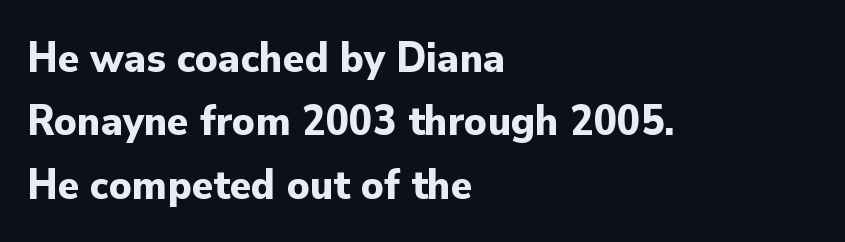
Compared with typical body copy, the letter spacing here is the same. A classic flush-left, rag-right setting is used for this passage. The rendering uses a bold face; every stroke is thick and dark. This is sans-serif lettering, the kind often seen on screens and signage. The lettering holds an erect, upright posture throughout. The rendering uses natural spacing where letterforms have individual widths.
